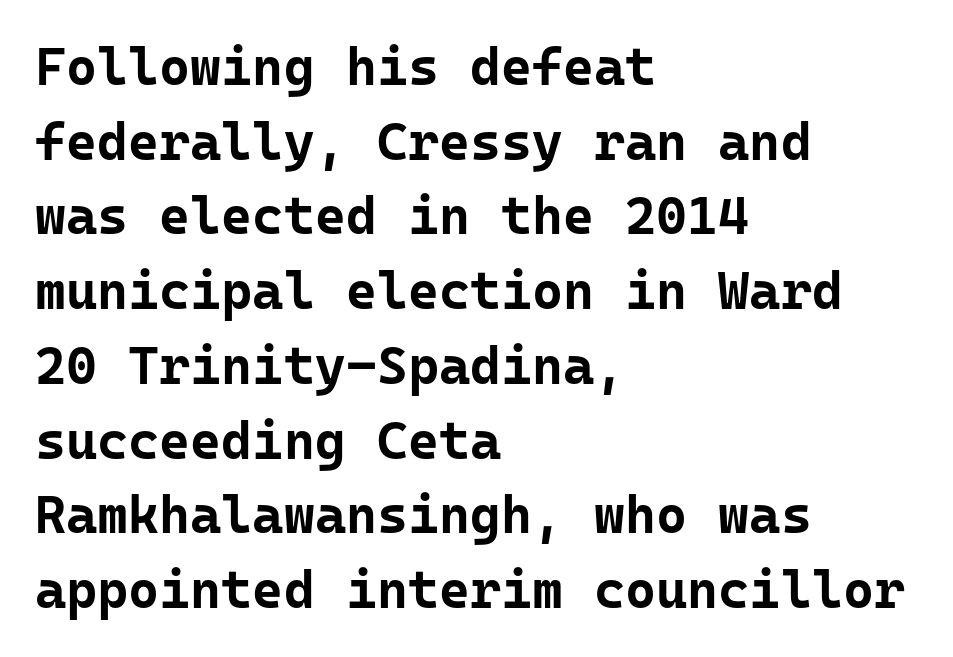
The vertical gap from one line to the next is medium. Every character here occupies the same horizontal width, giving the sample a typewriter-like rhythm. The strip under each line holds only bare page. The passage shown is typeset with a sans-serif family. Typesetter's note: full bold, strokes at maximum text heaviness.
